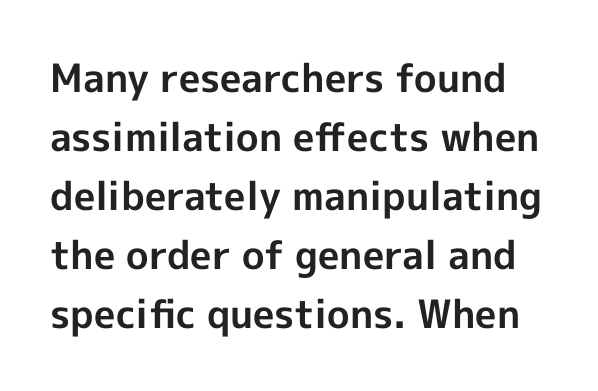
The image shows 39 px bold sans-serif type, upright; set normal line spacing (1.51x), normal letter spacing, not underlined; a medium x-height.
